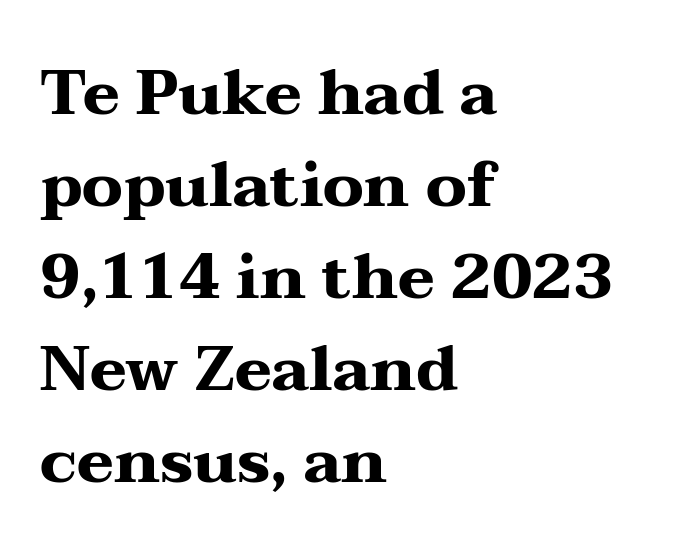
Q: Is the text bold? A: Yes.
Q: Is the text italic (slanted)? A: No, it is upright.
Q: Is the typeface a serif or a sans-serif typeface? A: Serif.
Q: Is the text underlined? A: No.
Q: How is the paragraph aligned? A: Left-aligned.
Q: Is the spacing between letters normal or unusually wide? A: Normal.
Q: Is the spacing between lines tight, normal or loose? A: Normal.
Q: Width (condensed, normal, or wide)? A: Wide.
Q: Stroke contrast? A: Medium.
Q: x-height? A: Medium.
Q: Monospaced? A: No.
